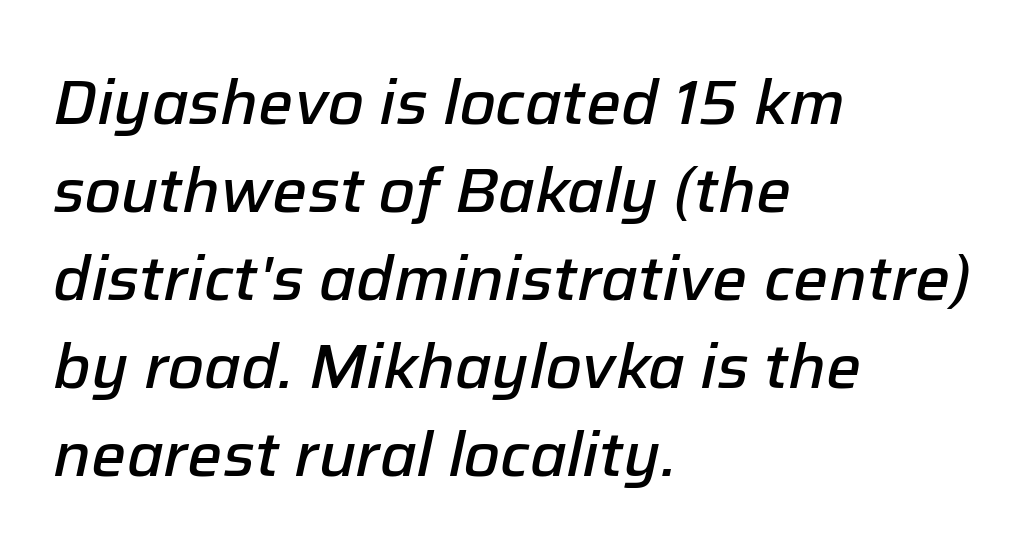
Q: Is the text bold? A: Semi-bold.
Q: Is the text italic (slanted)? A: Yes, it leans right by about 12 degrees.
Q: Is the text underlined? A: No.
Q: How is the paragraph aligned? A: Left-aligned.
Q: Is the spacing between letters normal or unusually wide? A: Normal.
Q: Is the spacing between lines tight, normal or loose? A: Normal.
Q: Width (condensed, normal, or wide)? A: Normal.
Q: Stroke contrast? A: Low.
Q: x-height? A: Medium.
Q: Monospaced? A: No.
